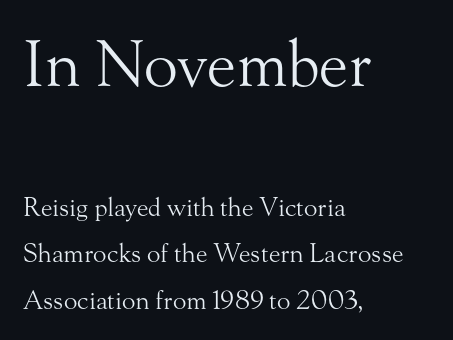
The image shows 63 px light serif type, upright; set left-aligned, line spacing 1.86x, normal letter spacing, not underlined; the first (top) block is 2.52x larger; medium stroke contrast and a small x-height.
